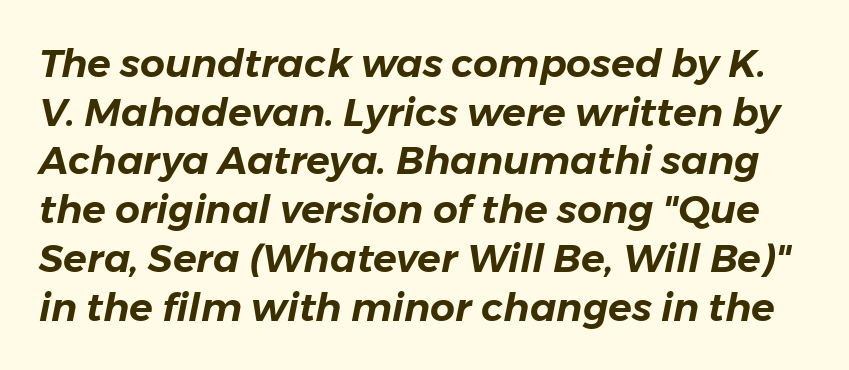
The image shows 39 px text type, italic (leaning right); set normal line spacing (1.25x), normal letter spacing, not underlined; low stroke contrast and a medium x-height.
